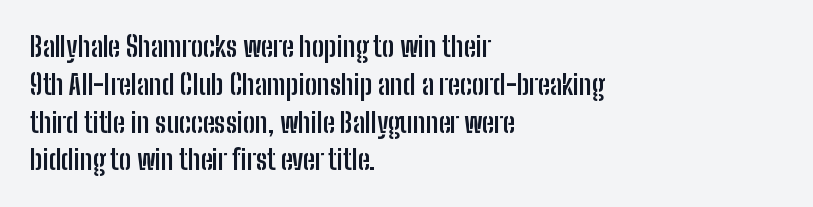
Q: Is the text bold? A: Yes.
Q: Is the text italic (slanted)? A: No, it is upright.
Q: Is the text underlined? A: No.
Q: How is the paragraph aligned? A: Left-aligned.
Q: Is the spacing between letters normal or unusually wide? A: Normal.
Q: Is the spacing between lines tight, normal or loose? A: Normal.
